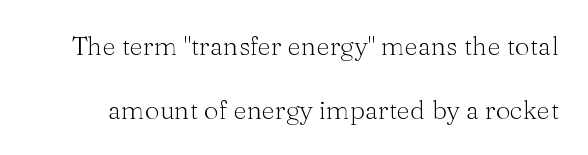
Q: Is the text bold? A: No.
Q: Is the text italic (slanted)? A: No, it is upright.
Q: Is the text underlined? A: No.
Q: Is the spacing between letters normal or unusually wide? A: Normal.
Q: Is the spacing between lines tight, normal or loose? A: Loose.
